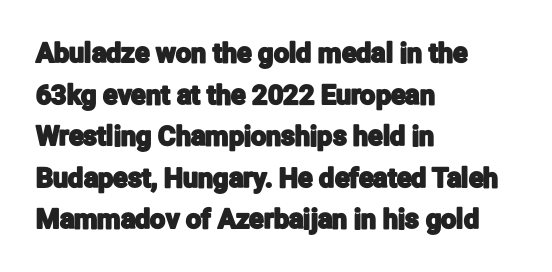
Q: Is the text italic (slanted)? A: No, it is upright.
Q: Is the text underlined? A: No.
Q: How is the paragraph aligned? A: Left-aligned.
Q: Is the spacing between letters normal or unusually wide? A: Normal.
Q: Is the spacing between lines tight, normal or loose? A: Normal.
